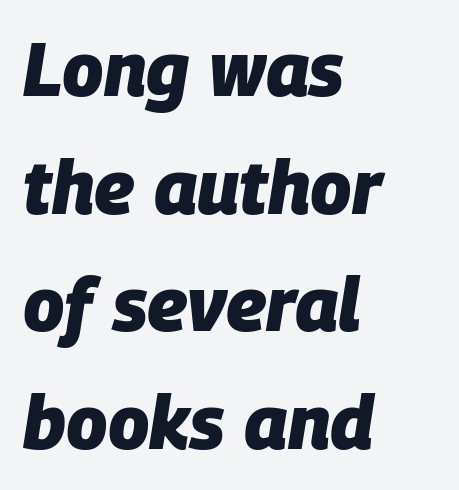
{"italic": "yes", "lean": "right", "slant_degrees": 9, "bold": "yes", "weight": "heavy", "width": "normal", "stroke_contrast": "low", "x_height": "large", "monospaced": "no", "underline": "no", "align": "left", "line_spacing": "normal", "line_spacing_ratio": 1.57, "letter_spacing": "normal", "letter_spacing_em": 0.0, "glyph_px": 75}
